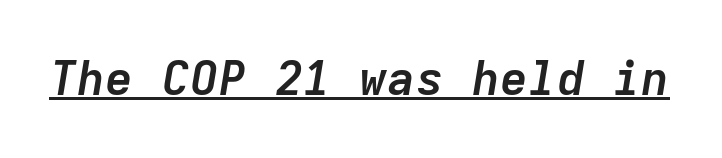
The image shows 47 px semibold type, italic (leaning right), monospaced; set normal letter spacing, underlined; low stroke contrast and a medium x-height.
